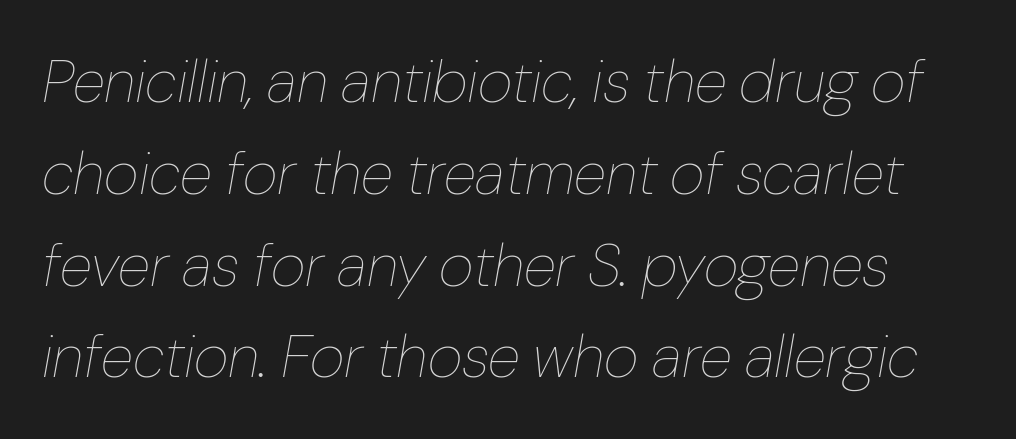
Q: Is the text bold? A: No.
Q: Is the text italic (slanted)? A: Yes, it leans right by about 10 degrees.
Q: Is the text underlined? A: No.
Q: Is the spacing between letters normal or unusually wide? A: Normal.
Q: Is the spacing between lines tight, normal or loose? A: Normal.
Q: Width (condensed, normal, or wide)? A: Normal.
Q: Stroke contrast? A: Low.
Q: x-height? A: Medium.
Q: Monospaced? A: No.
